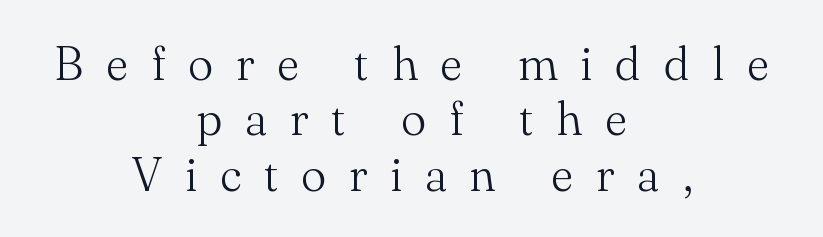
{"serif": "yes", "italic": "no", "bold": "no", "weight": "light", "width": "normal", "stroke_contrast": "medium", "x_height": "small", "monospaced": "no", "underline": "no", "align": "center", "line_spacing_ratio": 1.18, "letter_spacing": "wide", "letter_spacing_em": 0.49, "glyph_px": 47}
